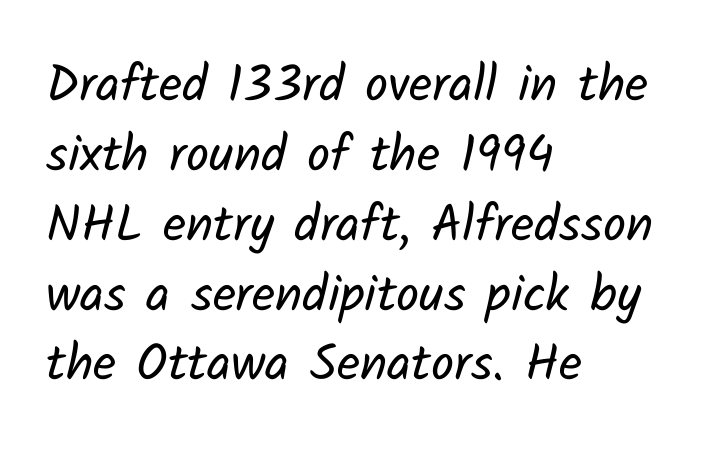
Q: Is the text bold? A: No.
Q: Is the typeface a serif or a sans-serif typeface? A: Sans-serif.
Q: Is the text underlined? A: No.
Q: How is the paragraph aligned? A: Left-aligned.
Q: Is the spacing between letters normal or unusually wide? A: Normal.
Q: Is the spacing between lines tight, normal or loose? A: Normal.
Q: Width (condensed, normal, or wide)? A: Normal.
Q: Stroke contrast? A: Low.
Q: x-height? A: Medium.
Q: Monospaced? A: No.
